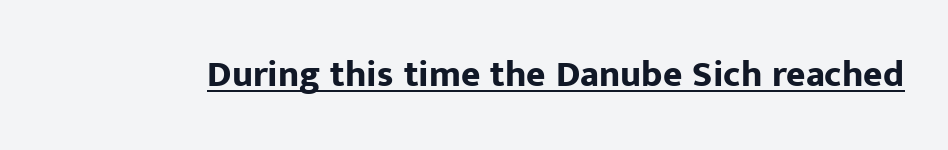
Q: Is the text bold? A: Yes.
Q: Is the text italic (slanted)? A: No, it is upright.
Q: Is the typeface a serif or a sans-serif typeface? A: Sans-serif.
Q: Is the text underlined? A: Yes.
Q: Is the spacing between letters normal or unusually wide? A: Normal.
Q: Width (condensed, normal, or wide)? A: Normal.
Q: Stroke contrast? A: Low.
Q: x-height? A: Medium.
Q: Monospaced? A: No.
